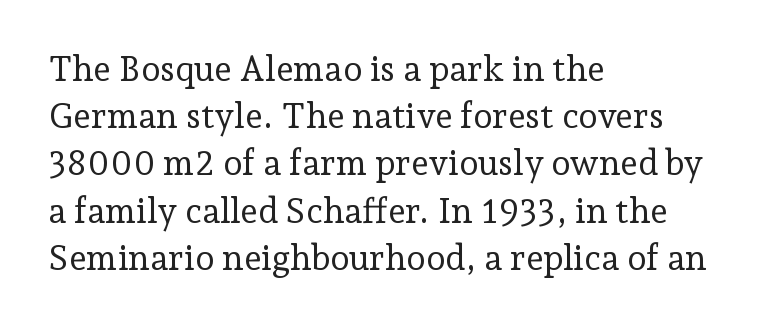
The image shows 35 px regular-weight serif type, upright; set left-aligned, normal line spacing (1.35x), normal letter spacing, not underlined; low stroke contrast and a medium x-height.
